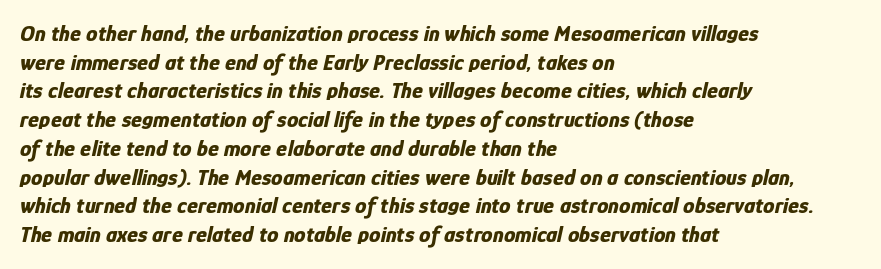
Q: Is the text bold? A: Yes.
Q: Is the text italic (slanted)? A: Yes, it leans right by about 12 degrees.
Q: Is the text underlined? A: No.
Q: How is the paragraph aligned? A: Left-aligned.
Q: Is the spacing between letters normal or unusually wide? A: Normal.
Q: Is the spacing between lines tight, normal or loose? A: Normal.
